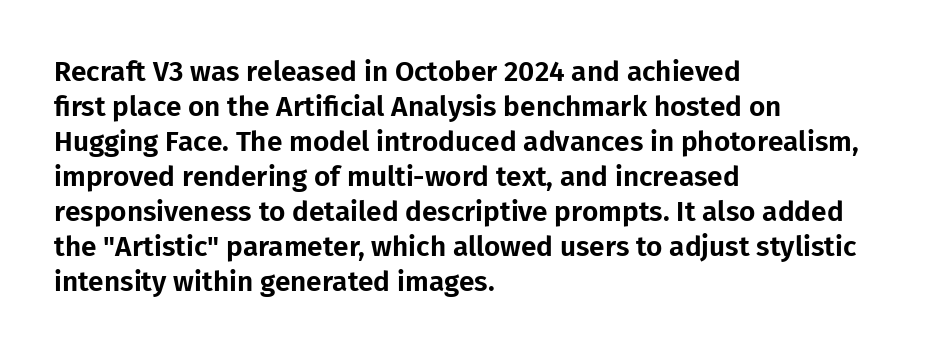
The image shows 28 px sans-serif type, upright; set left-aligned, normal line spacing (1.25x), normal letter spacing, not underlined; low stroke contrast and a medium x-height.
